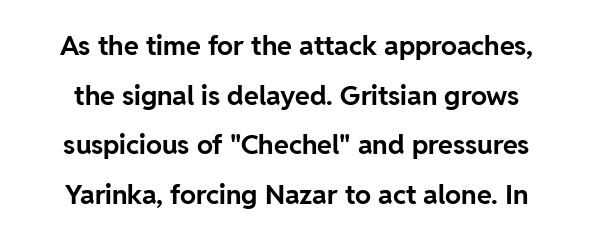
The image shows 27 px bold type, upright; set line spacing 1.84x, normal letter spacing, not underlined.
